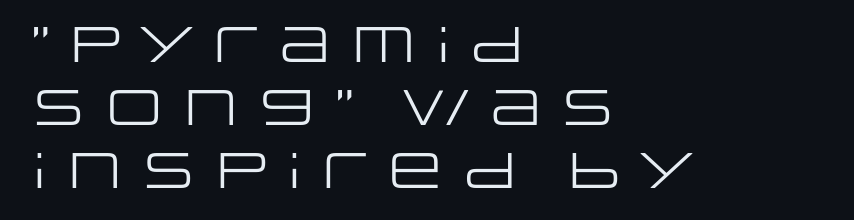
The image shows 50 px regular-weight, wide sans-serif type, upright; set left-aligned, normal line spacing (1.26x), normal letter spacing, not underlined; low stroke contrast and a large x-height.
